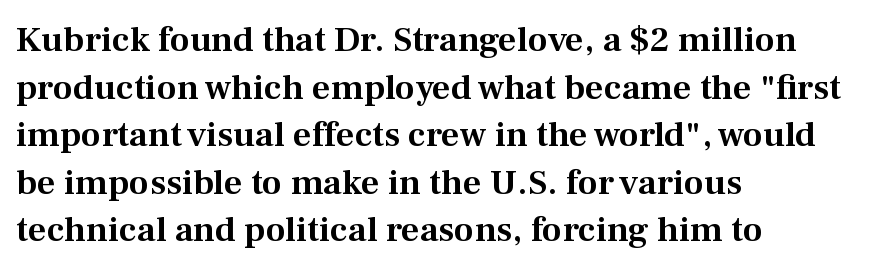
{"serif": "yes", "italic": "no", "width": "normal", "stroke_contrast": "medium", "x_height": "medium", "monospaced": "no", "underline": "no", "align": "left", "line_spacing": "normal", "line_spacing_ratio": 1.32, "letter_spacing": "normal", "letter_spacing_em": 0.0, "glyph_px": 36}
